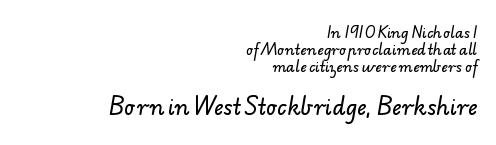
The image shows 21 px text type; set right-aligned, line spacing 1.23x, normal letter spacing, not underlined; the second (bottom) block is 1.5x larger.
